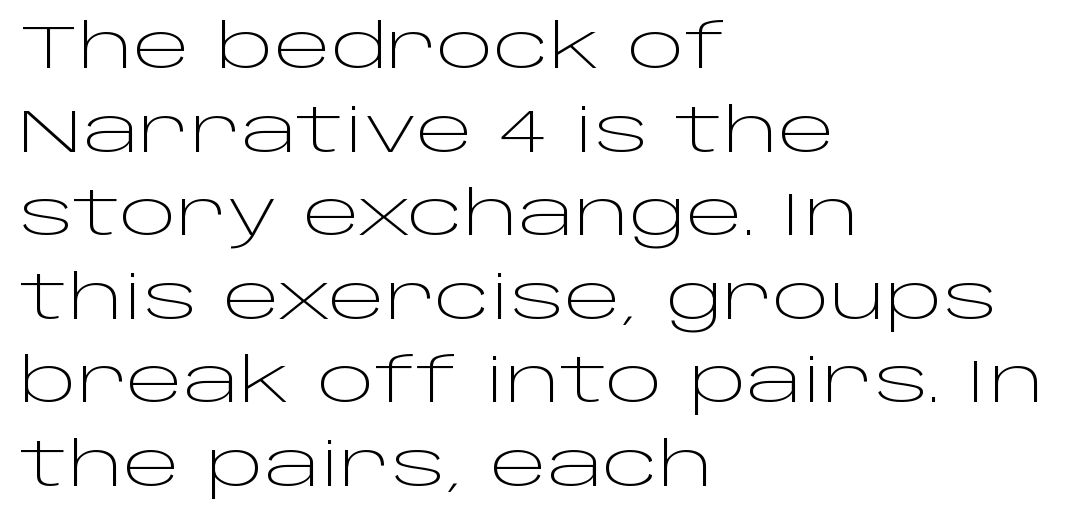
{"serif": "no", "italic": "no", "bold": "no", "weight": "light", "width": "wide", "stroke_contrast": "low", "x_height": "large", "monospaced": "no", "underline": "no", "align": "left", "line_spacing": "normal", "line_spacing_ratio": 1.37, "letter_spacing": "normal", "letter_spacing_em": 0.0, "glyph_px": 61}
